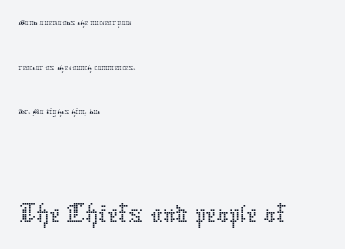
Q: Is the text bold? A: No.
Q: Is the text italic (slanted)? A: No, it is upright.
Q: Is the text underlined? A: No.
Q: How is the paragraph aligned? A: Left-aligned.
Q: Is the spacing between letters normal or unusually wide? A: Normal.
Q: Is the spacing between lines tight, normal or loose? A: Loose.
Q: Which block of text is set in a larger size, the first (top) or the second (bottom)? A: The second (bottom) one.
Q: Width (condensed, normal, or wide)? A: Normal.
Q: Stroke contrast? A: Low.
Q: x-height? A: Medium.
Q: Monospaced? A: No.
